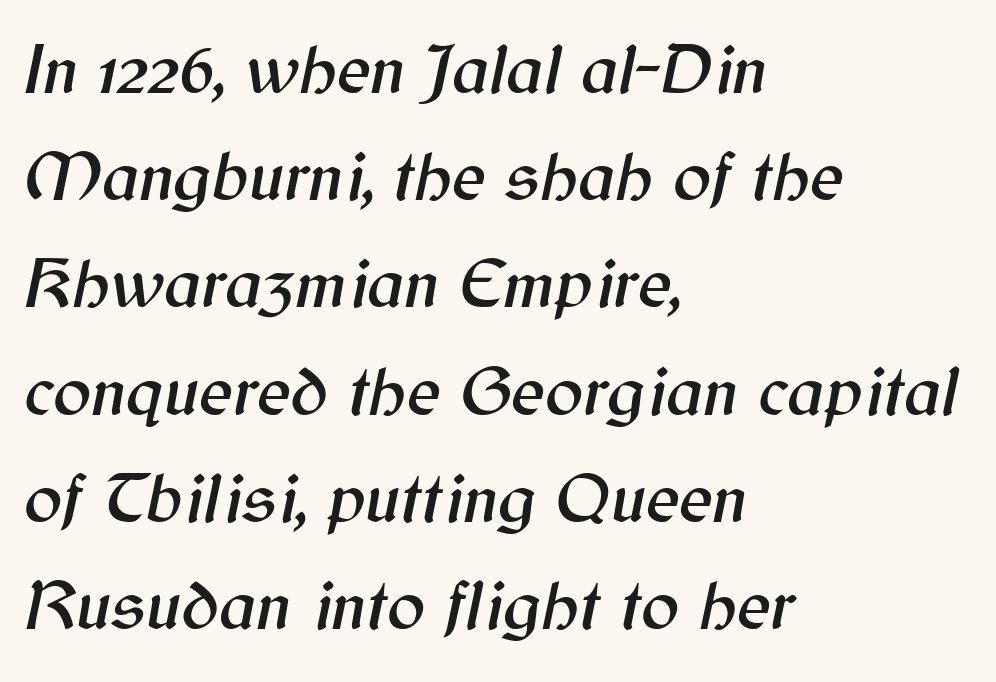
{"italic": "yes", "lean": "right", "slant_degrees": 12, "width": "normal", "stroke_contrast": "medium", "x_height": "medium", "monospaced": "no", "underline": "no", "align": "left", "line_spacing": "normal", "line_spacing_ratio": 1.51, "letter_spacing": "normal", "letter_spacing_em": 0.0, "glyph_px": 71}
